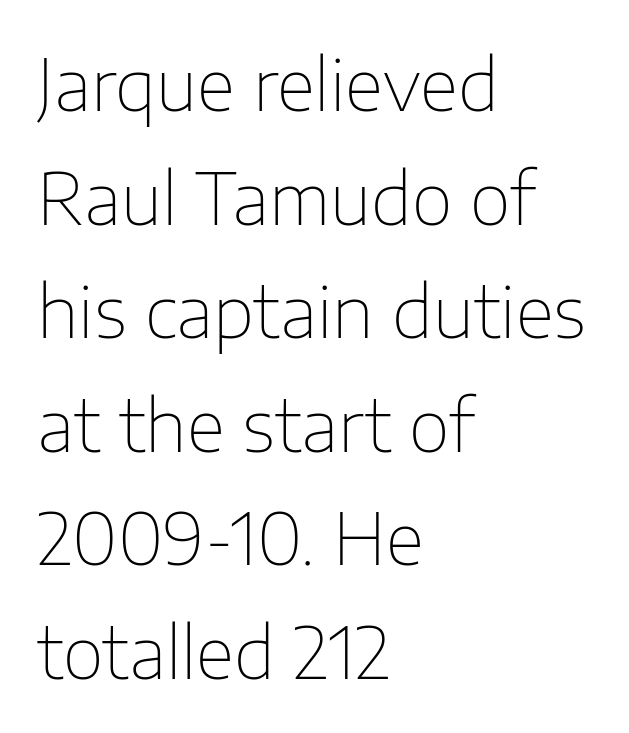
Q: Is the text bold? A: No.
Q: Is the text italic (slanted)? A: No, it is upright.
Q: Is the typeface a serif or a sans-serif typeface? A: Sans-serif.
Q: Is the text underlined? A: No.
Q: How is the paragraph aligned? A: Left-aligned.
Q: Is the spacing between letters normal or unusually wide? A: Normal.
Q: Is the spacing between lines tight, normal or loose? A: Normal.
Q: Width (condensed, normal, or wide)? A: Normal.
Q: Stroke contrast? A: Low.
Q: x-height? A: Medium.
Q: Monospaced? A: No.
